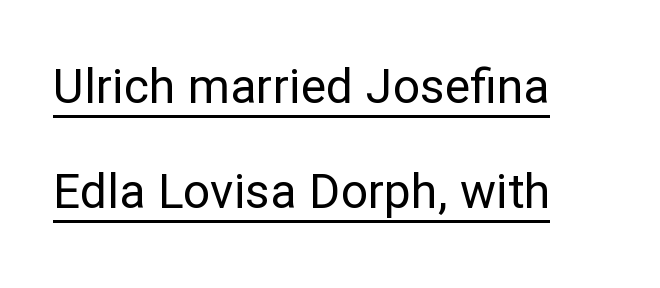
The image shows 48 px regular-weight sans-serif type, upright; set left-aligned, loose line spacing (2.19x), normal letter spacing, underlined; low stroke contrast and a medium x-height.
